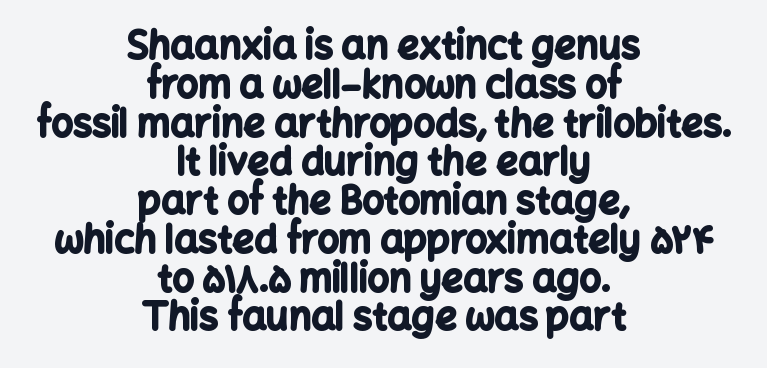
{"serif": "no", "italic": "no", "bold": "yes", "weight": "bold", "width": "normal", "stroke_contrast": "low", "x_height": "medium", "monospaced": "no", "underline": "no", "align": "center", "line_spacing": "tight", "line_spacing_ratio": 1.02, "letter_spacing": "normal", "letter_spacing_em": 0.0, "glyph_px": 38}
